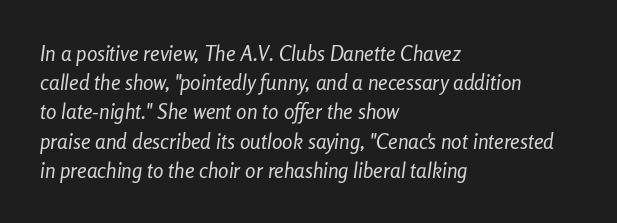
{"italic": "yes", "lean": "right", "slant_degrees": 8, "bold": "no", "underline": "no", "align": "left", "line_spacing": "normal", "line_spacing_ratio": 1.39, "letter_spacing": "normal", "letter_spacing_em": 0.0, "glyph_px": 21}
